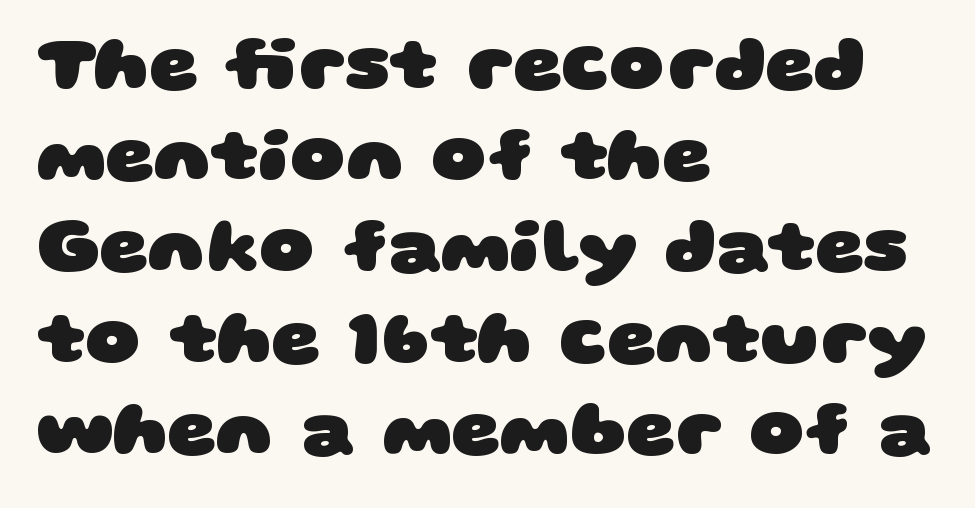
{"serif": "no", "bold": "yes", "weight": "heavy", "width": "wide", "stroke_contrast": "low", "x_height": "large", "monospaced": "no", "underline": "no", "align": "left", "line_spacing_ratio": 1.2, "letter_spacing": "normal", "letter_spacing_em": 0.0, "glyph_px": 76}
